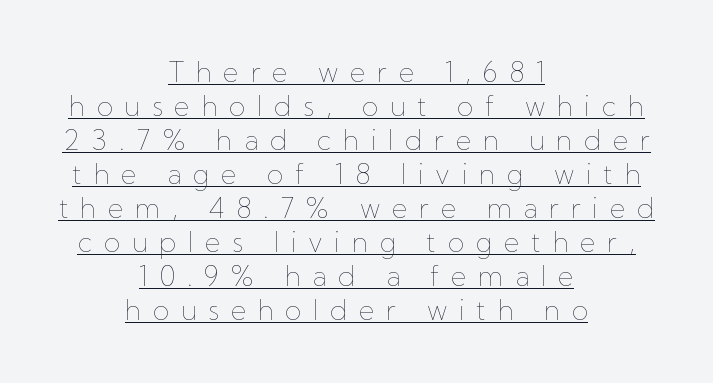
Do the letters lean? They stand straight. The rows are spaced the way most documents space them. The typeface has the unassuming heft of standard copy or less. These lines are centered, leaving both edges ragged. Compared with undecorated copy, this sample adds a rule below the words.
